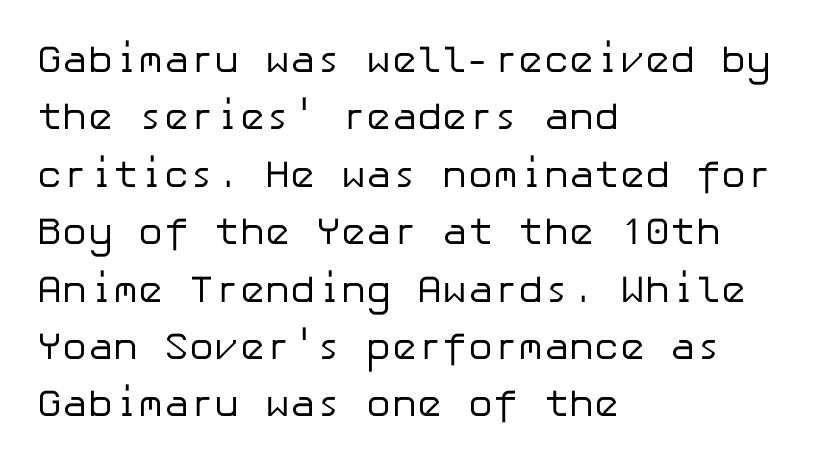
The image shows 38 px regular-weight sans-serif type, upright; set left-aligned, normal line spacing (1.51x), normal letter spacing, not underlined; low stroke contrast and a medium x-height.
